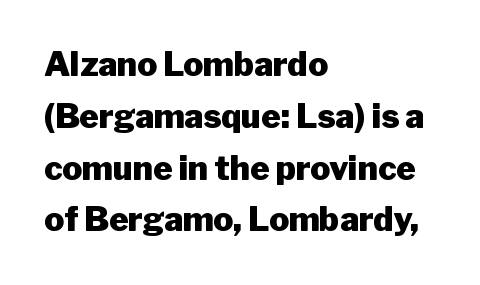
The image shows 33 px heavy sans-serif type, upright; set left-aligned, normal line spacing (1.57x), normal letter spacing, not underlined; low stroke contrast and a medium x-height.
